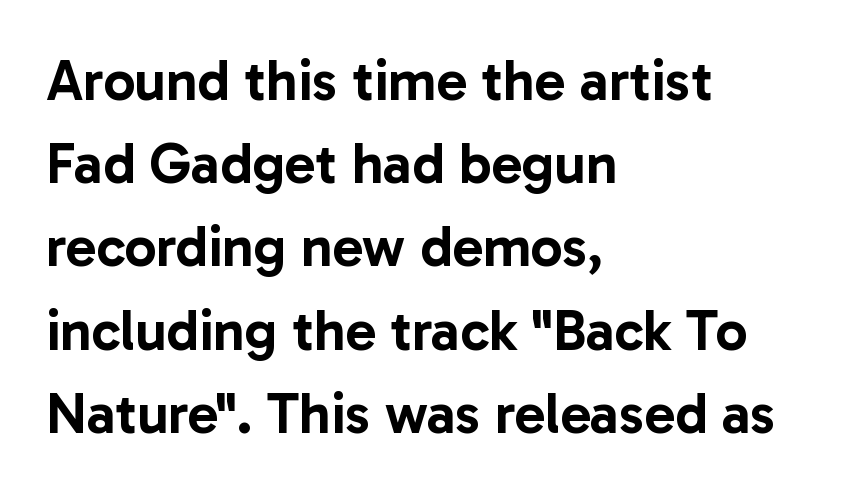
Regarding serifs, this sample does without them. Compared with typical paragraphs, the rows here are spaced about the same. Nobody drew a line under any word here. Horizontal alignment here is leftward, the default for most running prose. Spacing verdict: proportional, widths tailored to each character. Notice how the stems are strictly vertical — no italics here.
